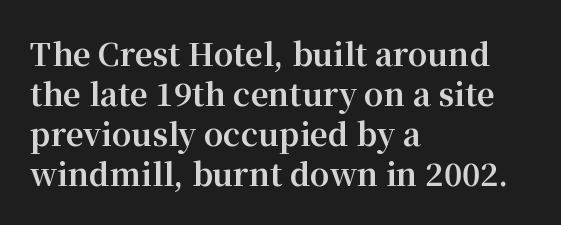
The image shows 31 px bold serif type, upright; set left-aligned, normal line spacing (1.29x), normal letter spacing, not underlined; medium stroke contrast and a medium x-height.
